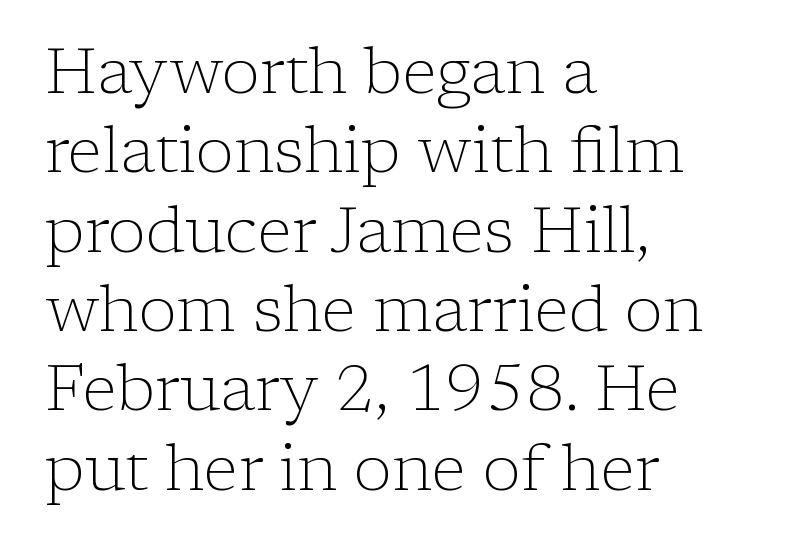
Q: Is the text bold? A: No.
Q: Is the text italic (slanted)? A: No, it is upright.
Q: Is the typeface a serif or a sans-serif typeface? A: Serif.
Q: Is the text underlined? A: No.
Q: How is the paragraph aligned? A: Left-aligned.
Q: Is the spacing between letters normal or unusually wide? A: Normal.
Q: Width (condensed, normal, or wide)? A: Normal.
Q: Stroke contrast? A: Low.
Q: x-height? A: Medium.
Q: Monospaced? A: No.
